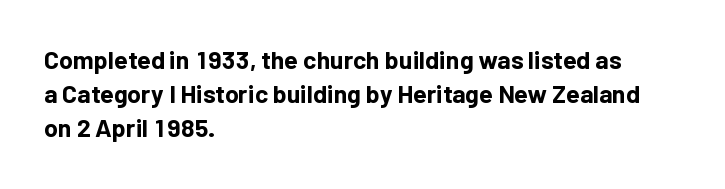
{"italic": "no", "bold": "yes", "underline": "no", "align": "left", "line_spacing": "normal", "line_spacing_ratio": 1.36, "letter_spacing": "normal", "letter_spacing_em": 0.0, "glyph_px": 25}
